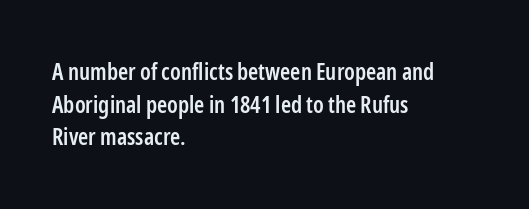
Q: Is the text bold? A: Semi-bold.
Q: Is the text italic (slanted)? A: No, it is upright.
Q: Is the text underlined? A: No.
Q: How is the paragraph aligned? A: Left-aligned.
Q: Is the spacing between letters normal or unusually wide? A: Normal.
Q: Is the spacing between lines tight, normal or loose? A: Normal.
